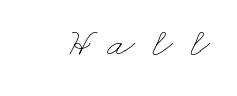
Q: Is the text bold? A: No.
Q: Is the text underlined? A: No.
Q: Is the spacing between letters normal or unusually wide? A: Unusually wide.
Q: Width (condensed, normal, or wide)? A: Wide.
Q: Stroke contrast? A: Low.
Q: x-height? A: Small.
Q: Monospaced? A: No.
